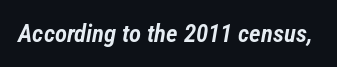
Designer's note — italics engaged. Each word holds together tightly as a unit, with standard inter-letter gaps. Each row of text sits above clean, open space. Strokes here are thickened, but only to semibold level.
